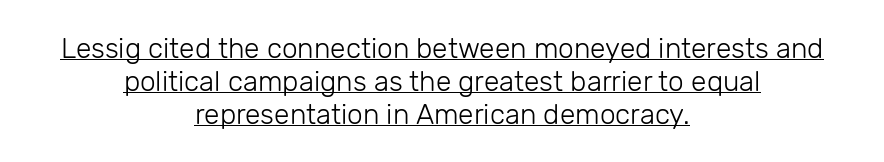
Q: Is the text bold? A: No.
Q: Is the text italic (slanted)? A: No, it is upright.
Q: Is the typeface a serif or a sans-serif typeface? A: Sans-serif.
Q: Is the text underlined? A: Yes.
Q: How is the paragraph aligned? A: Centered.
Q: Is the spacing between letters normal or unusually wide? A: Normal.
Q: Width (condensed, normal, or wide)? A: Normal.
Q: Stroke contrast? A: Low.
Q: x-height? A: Medium.
Q: Monospaced? A: No.
